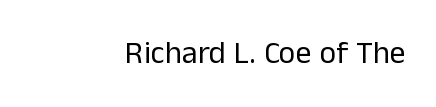
Does the type have serifs? No, each stem ends abruptly. Is this a fixed-width face? No — the glyphs have proportional, varying widths. Unmarked baselines from the first word to the last. Upright lettering throughout. Nothing heavy about these letters — not bold at all. The paragraph shown leans on its right margin.
